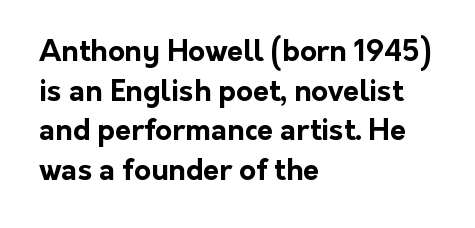
This rendering leaves character spacing at its baseline value. If you drew a ruler down the left edge, every line would touch it. What kind of face is this? One without serifs — a sans. Character widths vary here, with narrow letters taking less room than wide ones. This rendering features lettering with no underline.
